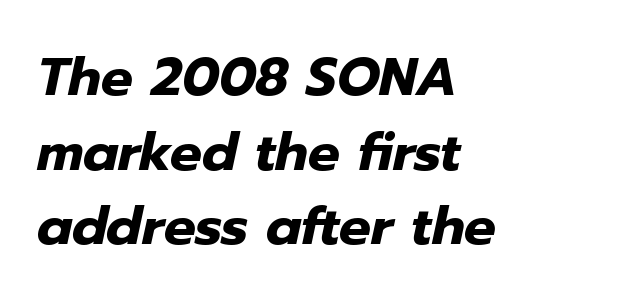
The image shows 53 px heavy type, italic (leaning right); set left-aligned, normal line spacing (1.41x), normal letter spacing, not underlined; low stroke contrast and a medium x-height.
